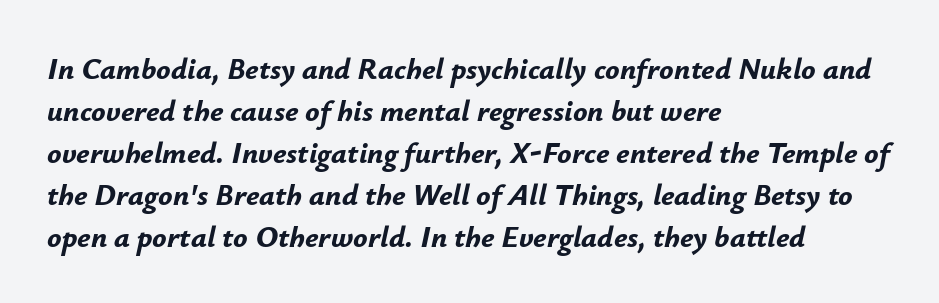
The image shows 30 px bold type, italic (leaning right); set left-aligned, normal line spacing (1.4x), normal letter spacing, not underlined; low stroke contrast and a small x-height.
